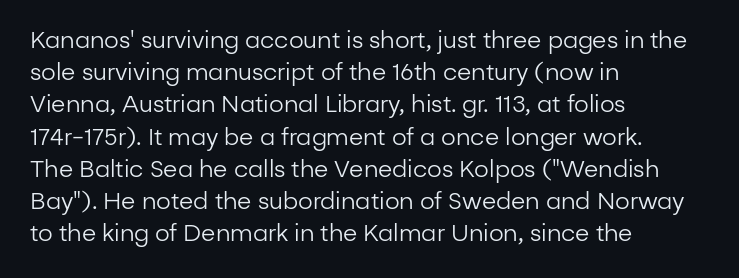
{"italic": "no", "bold": "no", "underline": "no", "align": "left", "line_spacing": "normal", "line_spacing_ratio": 1.4, "letter_spacing": "normal", "letter_spacing_em": 0.0, "glyph_px": 23}
